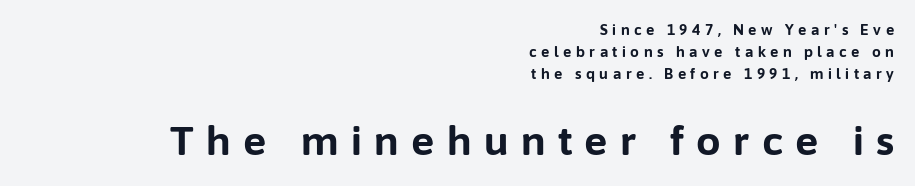
The image shows 39 px bold sans-serif type, upright; set right-aligned, normal line spacing (1.57x), unusually wide letter spacing (+0.32 em), not underlined; the second (bottom) block is 2.79x larger; low stroke contrast and a medium x-height.
